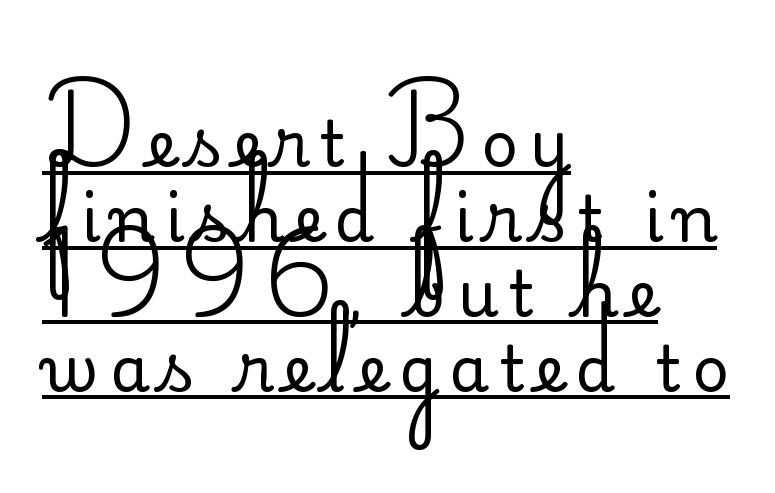
{"serif": "no", "italic": "no", "bold": "no", "weight": "regular", "width": "normal", "stroke_contrast": "low", "x_height": "small", "monospaced": "no", "underline": "yes", "align": "left", "line_spacing_ratio": 1.17, "glyph_px": 64}
